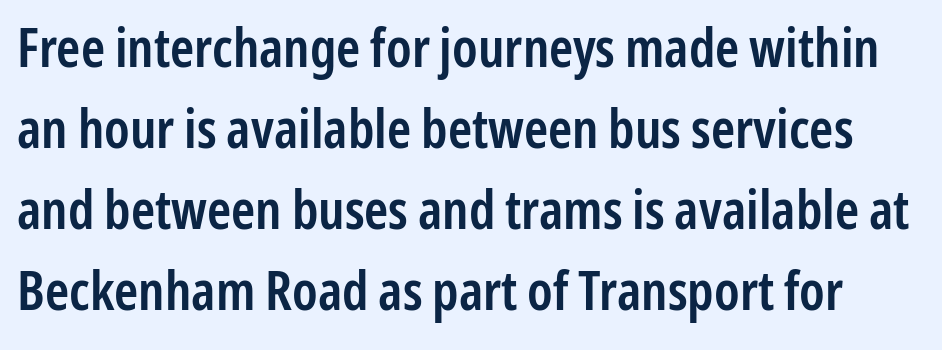
The image shows 54 px semibold, condensed sans-serif type, upright; set normal line spacing (1.5x), normal letter spacing, not underlined; low stroke contrast and a medium x-height.
